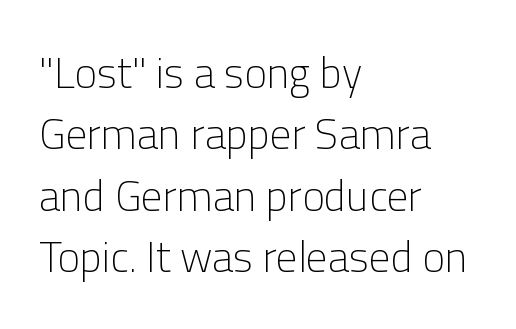
Q: Is the text bold? A: No.
Q: Is the text italic (slanted)? A: No, it is upright.
Q: Is the typeface a serif or a sans-serif typeface? A: Sans-serif.
Q: Is the text underlined? A: No.
Q: How is the paragraph aligned? A: Left-aligned.
Q: Is the spacing between letters normal or unusually wide? A: Normal.
Q: Is the spacing between lines tight, normal or loose? A: Normal.
Q: Width (condensed, normal, or wide)? A: Normal.
Q: Stroke contrast? A: Low.
Q: x-height? A: Medium.
Q: Monospaced? A: No.
